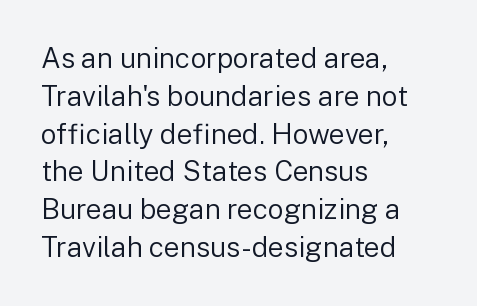
{"serif": "no", "italic": "no", "bold": "no", "weight": "regular", "width": "normal", "stroke_contrast": "low", "x_height": "medium", "monospaced": "no", "underline": "no", "align": "left", "line_spacing": "normal", "line_spacing_ratio": 1.35, "letter_spacing": "normal", "letter_spacing_em": 0.0, "glyph_px": 28}
